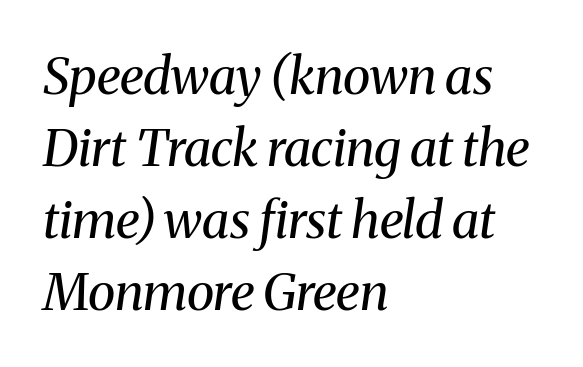
Q: Is the text bold? A: No.
Q: Is the text italic (slanted)? A: Yes, it leans right by about 8 degrees.
Q: Is the typeface a serif or a sans-serif typeface? A: Serif.
Q: Is the text underlined? A: No.
Q: How is the paragraph aligned? A: Left-aligned.
Q: Is the spacing between letters normal or unusually wide? A: Normal.
Q: Is the spacing between lines tight, normal or loose? A: Normal.
Q: Width (condensed, normal, or wide)? A: Normal.
Q: Stroke contrast? A: Medium.
Q: x-height? A: Medium.
Q: Monospaced? A: No.
